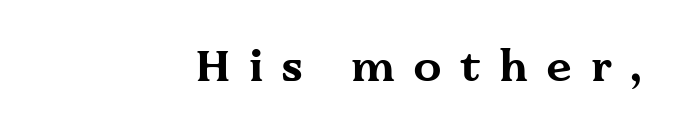
Q: Is the text bold? A: Yes.
Q: Is the text italic (slanted)? A: No, it is upright.
Q: Is the typeface a serif or a sans-serif typeface? A: Serif.
Q: Is the text underlined? A: No.
Q: How is the paragraph aligned? A: Right-aligned.
Q: Is the spacing between letters normal or unusually wide? A: Unusually wide.
Q: Width (condensed, normal, or wide)? A: Wide.
Q: Stroke contrast? A: Medium.
Q: x-height? A: Medium.
Q: Monospaced? A: No.
